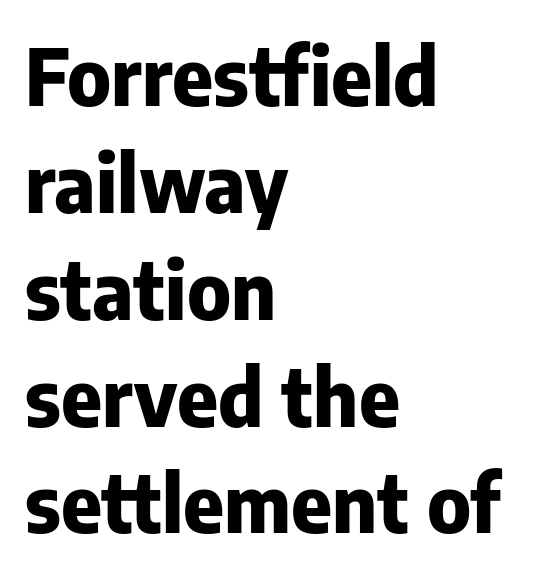
{"serif": "no", "italic": "no", "bold": "yes", "weight": "heavy", "width": "normal", "stroke_contrast": "low", "x_height": "medium", "monospaced": "no", "underline": "no", "align": "left", "line_spacing": "normal", "line_spacing_ratio": 1.37, "letter_spacing": "normal", "letter_spacing_em": 0.0, "glyph_px": 78}
